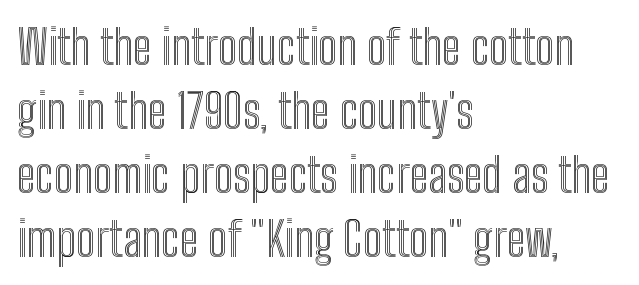
The image shows 48 px condensed type, upright; set left-aligned, normal line spacing (1.33x), normal letter spacing, not underlined; a medium x-height.
